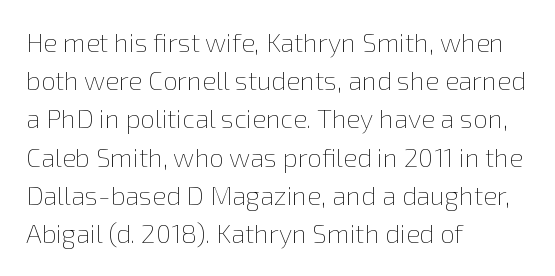
{"italic": "no", "bold": "no", "underline": "no", "align": "left", "line_spacing": "normal", "line_spacing_ratio": 1.47, "letter_spacing": "normal", "letter_spacing_em": 0.0, "glyph_px": 26}
